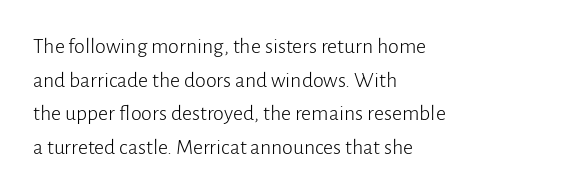
{"italic": "no", "bold": "no", "underline": "no", "align": "left", "line_spacing": "normal", "line_spacing_ratio": 1.53, "letter_spacing": "normal", "letter_spacing_em": 0.0, "glyph_px": 22}
